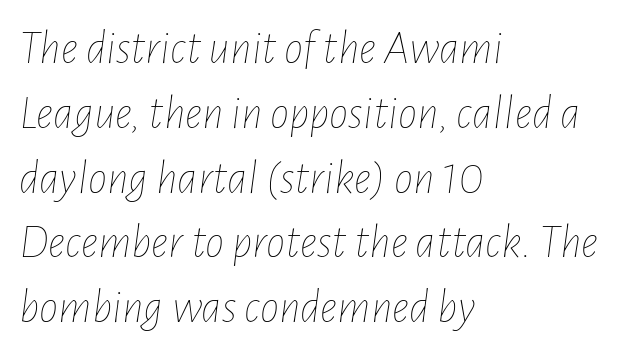
These lines are set flush left with a ragged right edge. The rendering applies a slant to the glyphs. Nothing unusual about the tracking: characters are spaced as the font intends. This is not heavy type; no bold has been used. Does the leading feel generous? No, just average.
